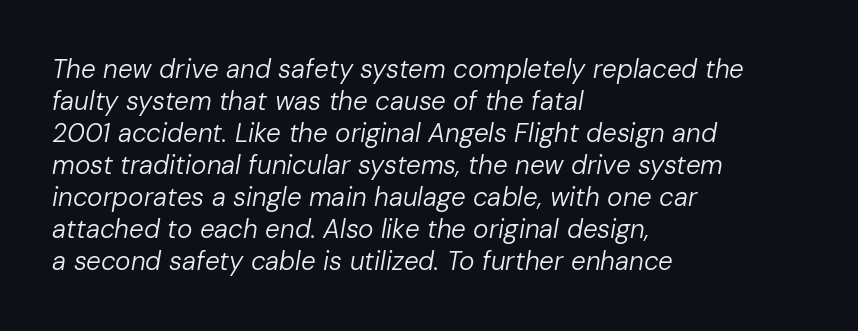
{"italic": "yes", "lean": "right", "slant_degrees": 10, "bold": "no", "underline": "no", "align": "left", "line_spacing_ratio": 1.23, "letter_spacing": "normal", "letter_spacing_em": 0.0, "glyph_px": 26}
